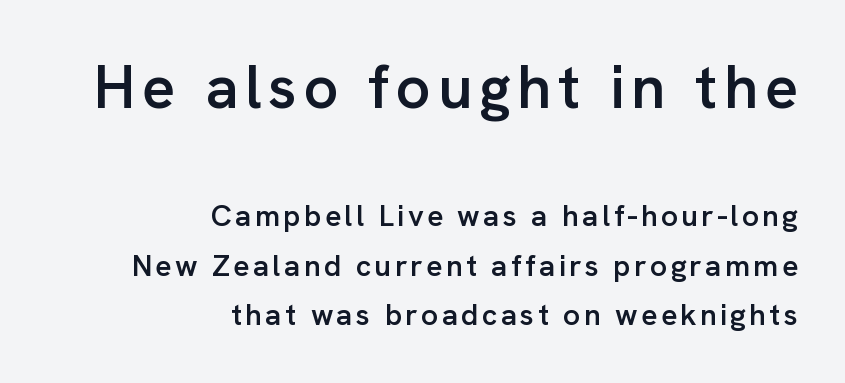
Q: Is the text bold? A: Semi-bold.
Q: Is the text italic (slanted)? A: No, it is upright.
Q: Is the typeface a serif or a sans-serif typeface? A: Sans-serif.
Q: Is the text underlined? A: No.
Q: How is the paragraph aligned? A: Right-aligned.
Q: Is the spacing between lines tight, normal or loose? A: Normal.
Q: Which block of text is set in a larger size, the first (top) or the second (bottom)? A: The first (top) one.
Q: Width (condensed, normal, or wide)? A: Normal.
Q: Stroke contrast? A: Low.
Q: x-height? A: Medium.
Q: Monospaced? A: No.
